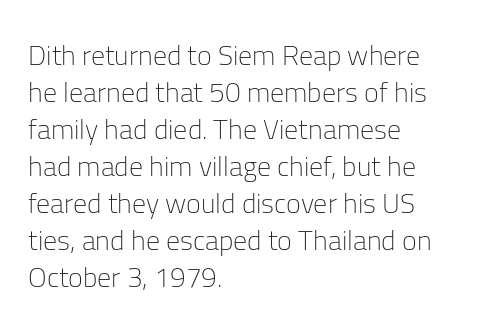
{"serif": "no", "italic": "no", "bold": "no", "weight": "light", "width": "normal", "stroke_contrast": "low", "x_height": "medium", "monospaced": "no", "underline": "no", "align": "left", "line_spacing": "normal", "line_spacing_ratio": 1.32, "letter_spacing": "normal", "letter_spacing_em": 0.0, "glyph_px": 28}
